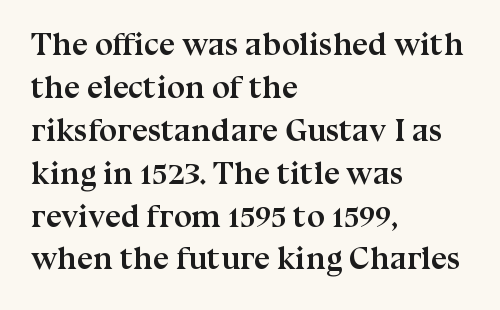
{"serif": "yes", "italic": "no", "bold": "yes", "weight": "semibold", "width": "normal", "stroke_contrast": "medium", "x_height": "medium", "monospaced": "no", "underline": "no", "align": "left", "line_spacing": "normal", "line_spacing_ratio": 1.34, "letter_spacing": "normal", "letter_spacing_em": 0.0, "glyph_px": 32}
